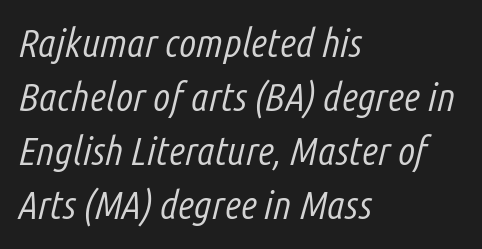
{"italic": "yes", "lean": "right", "slant_degrees": 14, "bold": "no", "weight": "light", "width": "condensed", "stroke_contrast": "low", "x_height": "medium", "monospaced": "no", "underline": "no", "align": "left", "line_spacing": "normal", "line_spacing_ratio": 1.35, "letter_spacing": "normal", "letter_spacing_em": 0.0, "glyph_px": 40}
